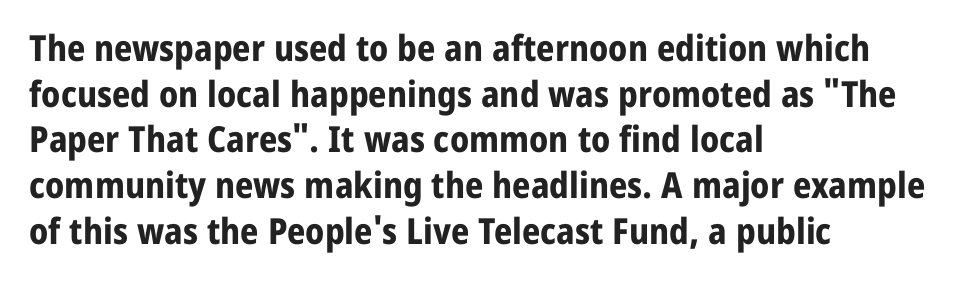
The image shows 36 px bold sans-serif type, upright; set left-aligned, normal line spacing (1.27x), normal letter spacing, not underlined; low stroke contrast and a medium x-height.
